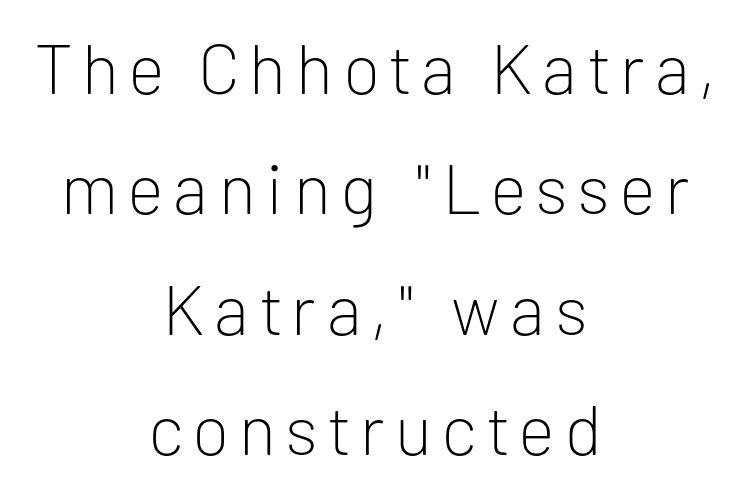
Q: Is the text bold? A: No.
Q: Is the text italic (slanted)? A: No, it is upright.
Q: Is the typeface a serif or a sans-serif typeface? A: Sans-serif.
Q: Is the text underlined? A: No.
Q: How is the paragraph aligned? A: Centered.
Q: Width (condensed, normal, or wide)? A: Normal.
Q: Stroke contrast? A: Low.
Q: x-height? A: Medium.
Q: Monospaced? A: No.
